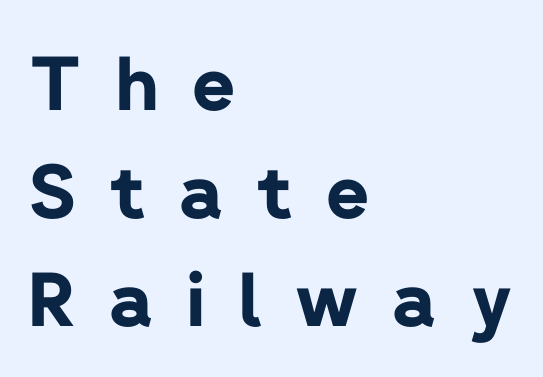
{"serif": "no", "italic": "no", "bold": "yes", "weight": "bold", "width": "normal", "stroke_contrast": "low", "x_height": "medium", "monospaced": "no", "underline": "no", "align": "left", "line_spacing": "normal", "line_spacing_ratio": 1.46, "letter_spacing": "wide", "letter_spacing_em": 0.46, "glyph_px": 74}
